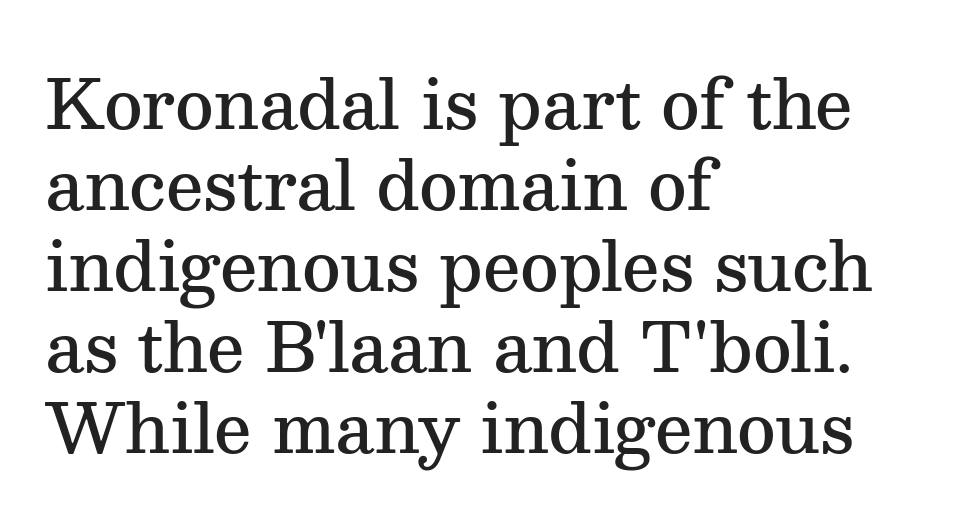
Do the letters lean? They stand straight. Heft: intermediate — a semibold. Stroke terminals: seriffed. Line starts are locked; line ends wander.
